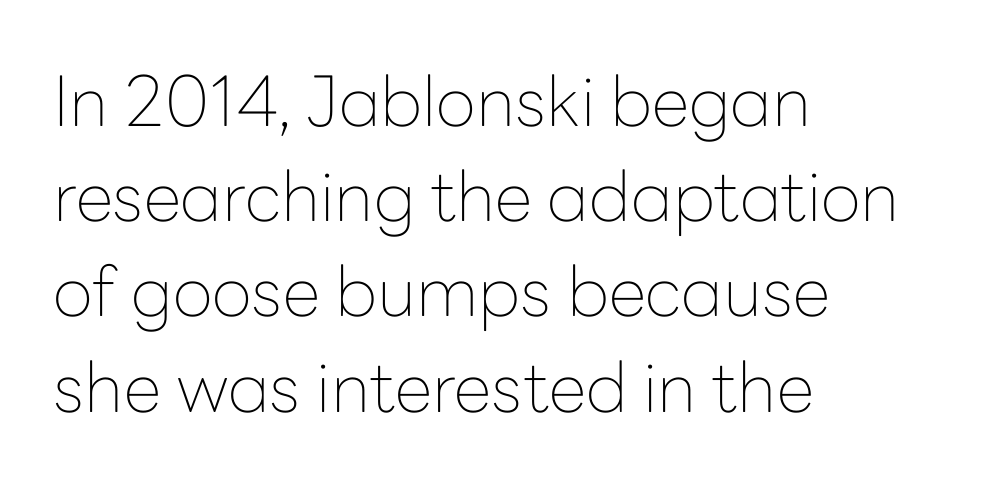
{"serif": "no", "italic": "no", "bold": "no", "weight": "thin", "width": "normal", "stroke_contrast": "low", "x_height": "medium", "monospaced": "no", "underline": "no", "align": "left", "line_spacing": "normal", "line_spacing_ratio": 1.38, "letter_spacing": "normal", "letter_spacing_em": 0.0, "glyph_px": 69}
